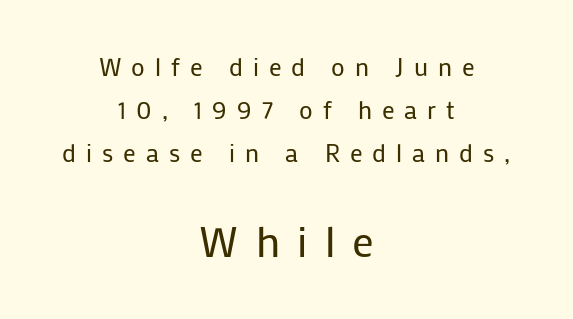
The face used here is a sans, in the tradition of grotesques and geometrics. Heft: none added — not bold. This sample has the flowing, uneven cadence of proportional lettering. Posture: vertical. Underlining? Definitely not there. Each word looks stretched out because of the extra space between its letters.
